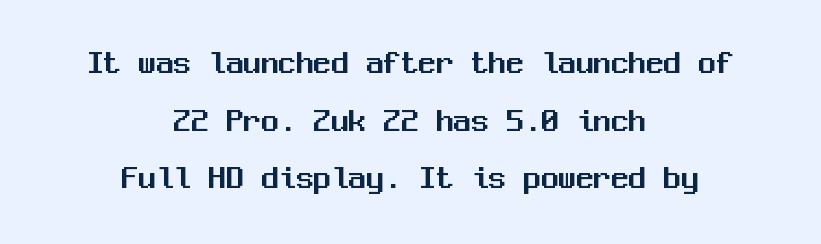
The image shows 35 px sans-serif type, upright, monospaced; set centered, normal line spacing (1.65x), normal letter spacing, not underlined; medium stroke contrast and a medium x-height.
